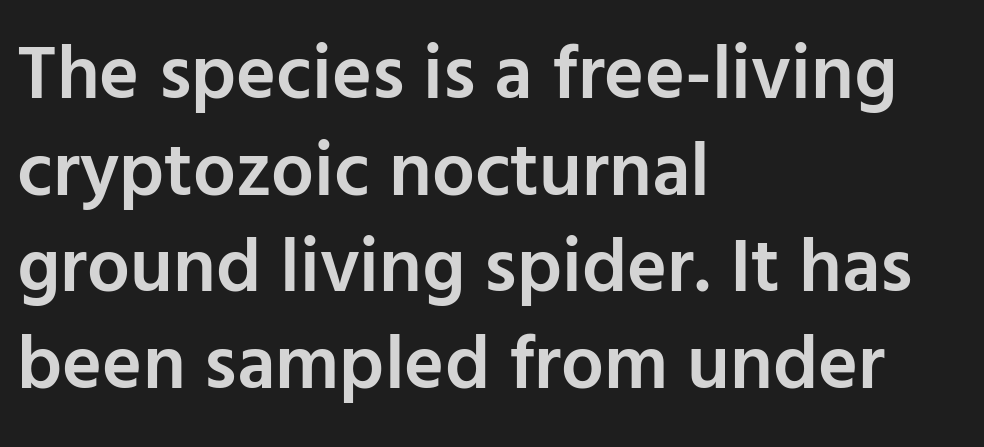
{"serif": "no", "italic": "no", "bold": "semi", "weight": "semibold", "width": "normal", "stroke_contrast": "low", "x_height": "medium", "monospaced": "no", "underline": "no", "align": "left", "line_spacing": "normal", "line_spacing_ratio": 1.27, "letter_spacing": "normal", "letter_spacing_em": 0.0, "glyph_px": 76}
